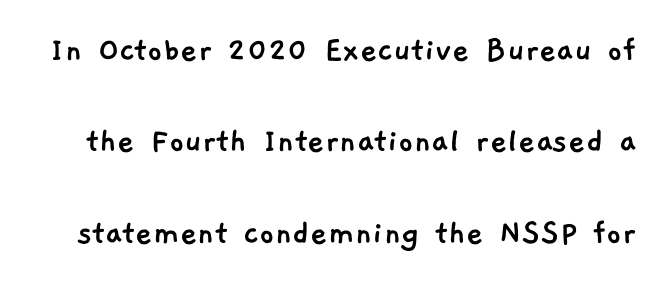
{"serif": "no", "width": "normal", "stroke_contrast": "low", "x_height": "medium", "monospaced": "no", "underline": "no", "line_spacing": "loose", "line_spacing_ratio": 2.47, "letter_spacing": "normal", "letter_spacing_em": 0.0, "glyph_px": 37}
